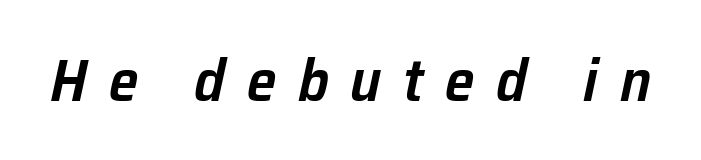
{"italic": "yes", "lean": "right", "slant_degrees": 12, "bold": "semi", "weight": "semibold", "width": "normal", "stroke_contrast": "low", "x_height": "medium", "monospaced": "no", "underline": "no", "letter_spacing": "wide", "letter_spacing_em": 0.36, "glyph_px": 60}
